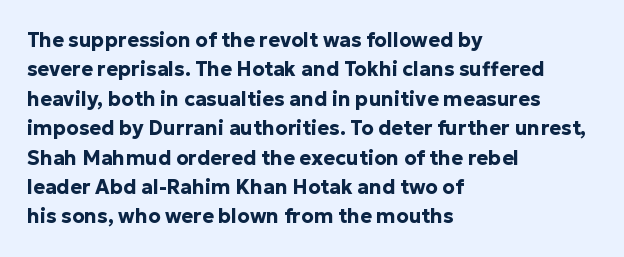
Emphasis by weight is at full strength: bold. The glyphs are unaccompanied by any horizontal stroke below them. Nothing unusual about the tracking: characters are spaced as the font intends. Do the letters lean? They stand straight. Every row of glyphs begins at an identical x-position on the left.
